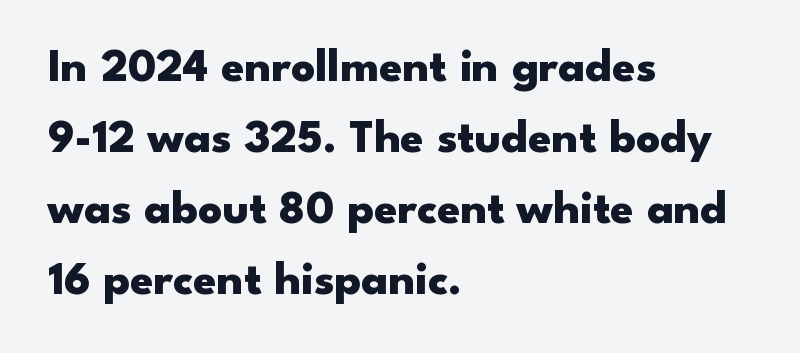
The image shows 47 px heavy, wide sans-serif type, upright; set left-aligned, normal line spacing (1.51x), normal letter spacing, not underlined; low stroke contrast and a small x-height.
